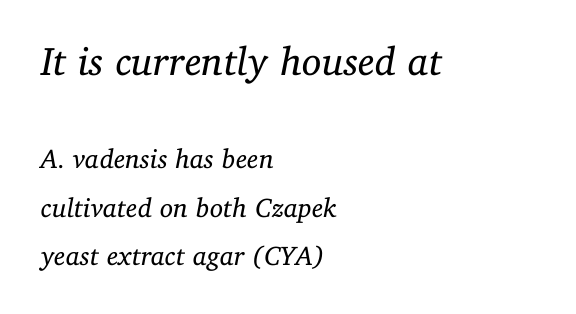
The image shows 40 px regular-weight serif type, italic (leaning right); set left-aligned, line spacing 1.8x, normal letter spacing, not underlined; the first (top) block is 1.48x larger; low stroke contrast and a medium x-height.
